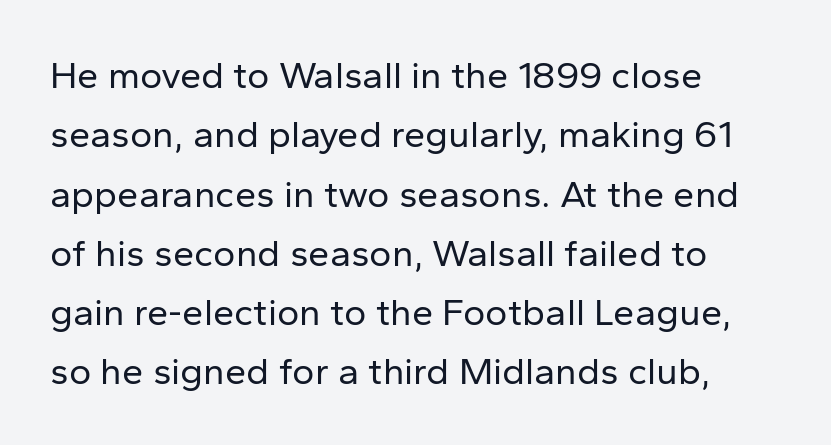
{"serif": "no", "italic": "no", "bold": "no", "weight": "regular", "width": "normal", "stroke_contrast": "low", "x_height": "medium", "monospaced": "no", "underline": "no", "align": "left", "line_spacing": "normal", "line_spacing_ratio": 1.56, "letter_spacing": "normal", "letter_spacing_em": 0.0, "glyph_px": 38}
